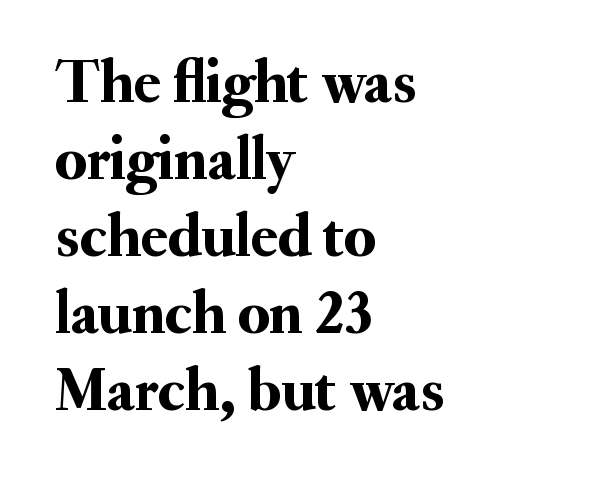
{"serif": "yes", "italic": "no", "width": "normal", "stroke_contrast": "medium", "x_height": "small", "monospaced": "no", "underline": "no", "align": "left", "line_spacing_ratio": 1.24, "letter_spacing": "normal", "letter_spacing_em": 0.0, "glyph_px": 62}
